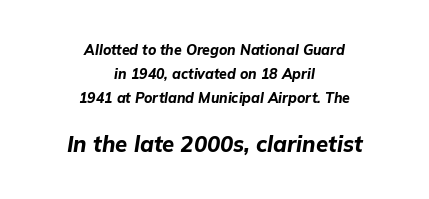
{"italic": "yes", "lean": "right", "slant_degrees": 9, "bold": "yes", "underline": "no", "align": "center", "line_spacing_ratio": 1.71, "letter_spacing": "normal", "letter_spacing_em": 0.0, "larger_block": "second", "size_ratio": 1.57, "glyph_px": 22}
